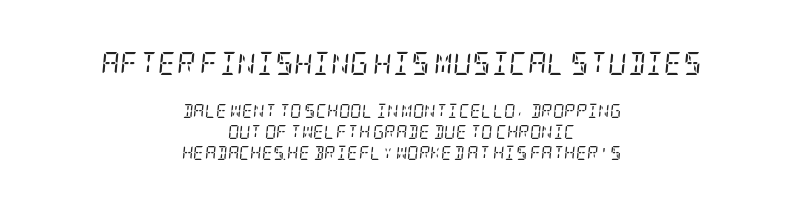
The image shows 23 px text type, italic (leaning right); set centered, normal line spacing (1.48x), normal letter spacing, not underlined; the first (top) block is 1.64x larger.
